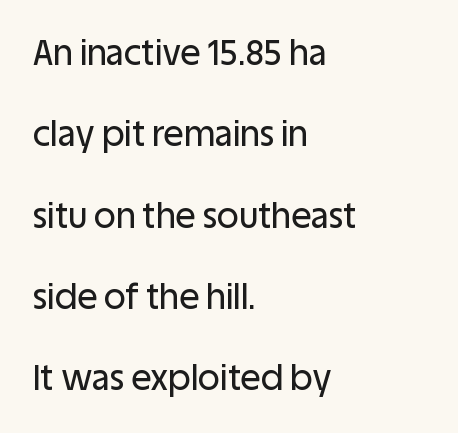
Nothing unusual about the tracking: characters are spaced as the font intends. This sample has the flowing, uneven cadence of proportional lettering. This sample uses a sans-serif face. The specimen reads as upright at a glance. Rule under the text: the space is simply empty. Which margin do the lines hug? The left one — the right edge is uneven.
